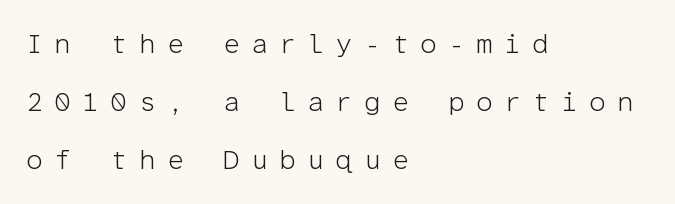
The image shows 27 px text type, upright; set left-aligned, loose line spacing (2.14x), unusually wide letter spacing (+0.41 em), not underlined.
